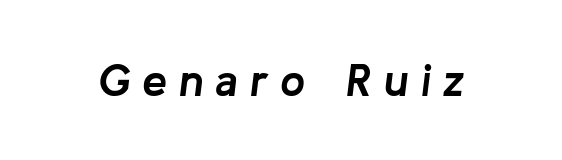
Q: Is the text bold? A: Yes.
Q: Is the text italic (slanted)? A: Yes, it leans right by about 8 degrees.
Q: Is the text underlined? A: No.
Q: Is the spacing between letters normal or unusually wide? A: Unusually wide.
Q: Width (condensed, normal, or wide)? A: Normal.
Q: Stroke contrast? A: Low.
Q: x-height? A: Medium.
Q: Monospaced? A: No.
